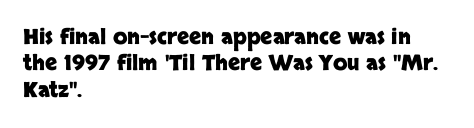
{"italic": "no", "bold": "yes", "underline": "no", "align": "left", "line_spacing": "normal", "line_spacing_ratio": 1.26, "letter_spacing": "normal", "letter_spacing_em": 0.0, "glyph_px": 21}
